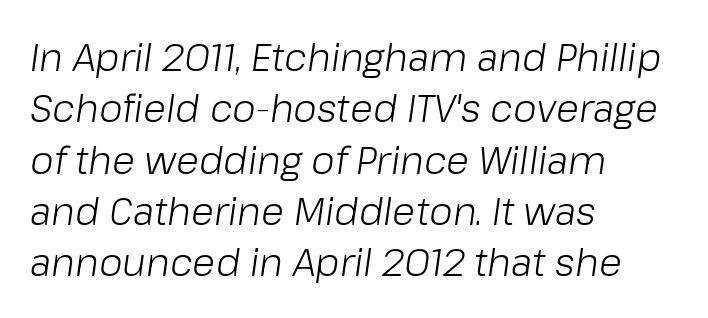
{"italic": "yes", "lean": "right", "slant_degrees": 8, "bold": "no", "weight": "light", "width": "normal", "stroke_contrast": "low", "x_height": "medium", "monospaced": "no", "underline": "no", "align": "left", "line_spacing": "normal", "line_spacing_ratio": 1.35, "letter_spacing": "normal", "letter_spacing_em": 0.0, "glyph_px": 38}
